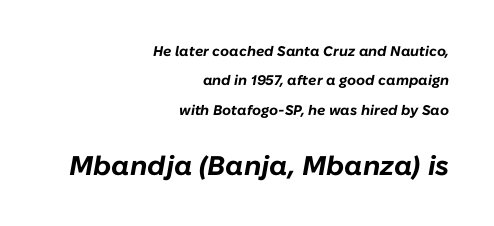
Q: Is the text bold? A: Yes.
Q: Is the text italic (slanted)? A: Yes, it leans right by about 10 degrees.
Q: Is the text underlined? A: No.
Q: How is the paragraph aligned? A: Right-aligned.
Q: Is the spacing between letters normal or unusually wide? A: Normal.
Q: Is the spacing between lines tight, normal or loose? A: Loose.
Q: Which block of text is set in a larger size, the first (top) or the second (bottom)? A: The second (bottom) one.
